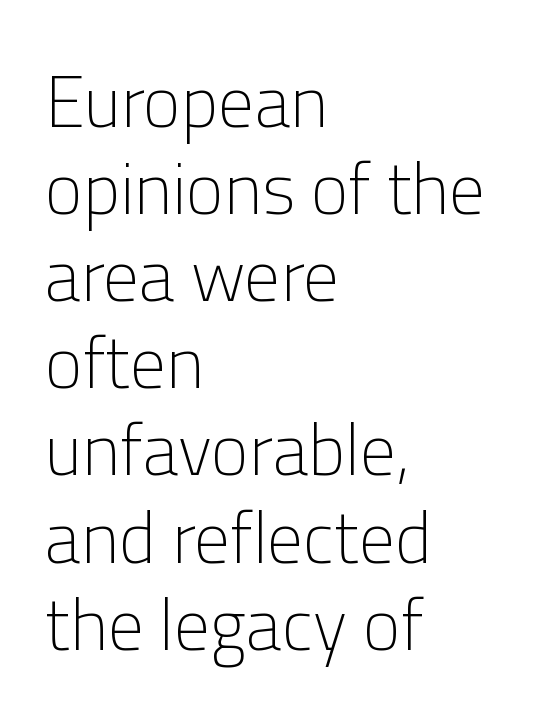
{"serif": "no", "italic": "no", "bold": "no", "weight": "light", "width": "normal", "stroke_contrast": "low", "x_height": "medium", "monospaced": "no", "underline": "no", "align": "left", "line_spacing_ratio": 1.21, "letter_spacing": "normal", "letter_spacing_em": 0.0, "glyph_px": 72}
